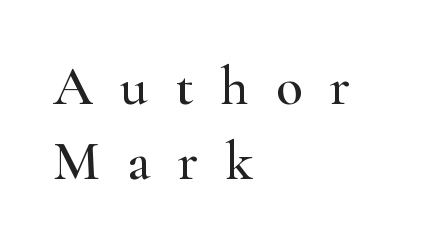
The face used here is proportionally spaced, like ordinary book or web type. Whoever set this chose a conventional vertical rhythm. Font category for this specimen: serif. The rag falls on the right side of this text block. The space beneath each line is pristine and unruled.
